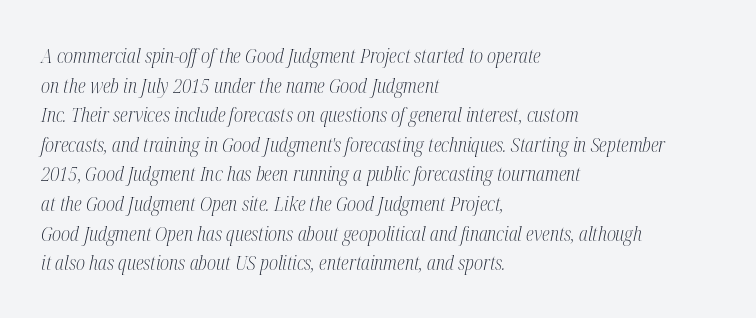
Reading down the block, your eye returns to a fixed left position each line. This sample uses an oblique cut, with every glyph tilted off the vertical. Weight: in the light-to-regular range. This rendering features lettering with no underline.
